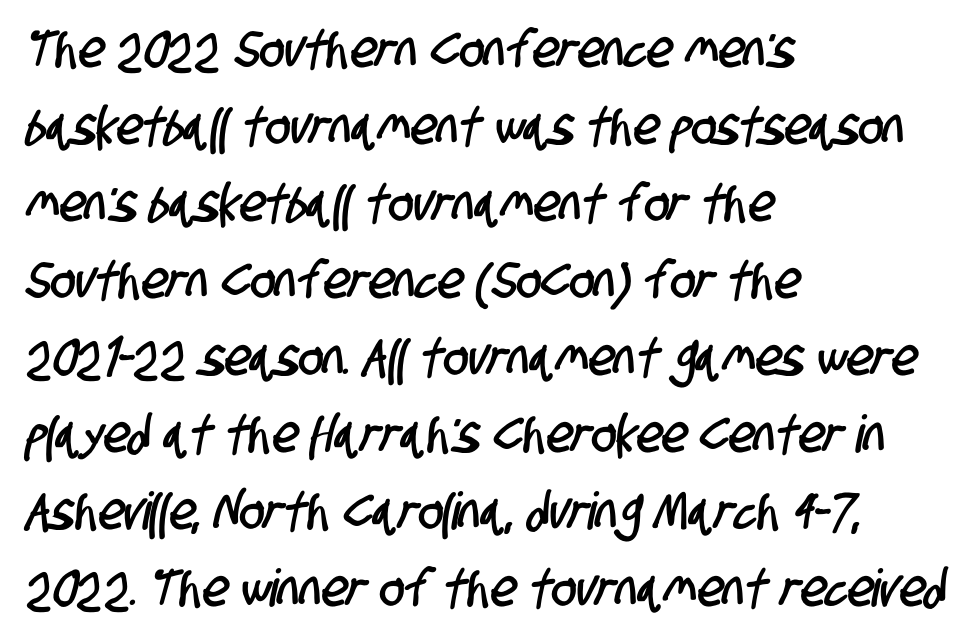
Q: Is the typeface a serif or a sans-serif typeface? A: Sans-serif.
Q: Is the text underlined? A: No.
Q: How is the paragraph aligned? A: Left-aligned.
Q: Is the spacing between letters normal or unusually wide? A: Normal.
Q: Is the spacing between lines tight, normal or loose? A: Normal.
Q: Width (condensed, normal, or wide)? A: Condensed.
Q: Stroke contrast? A: Low.
Q: x-height? A: Large.
Q: Monospaced? A: No.
